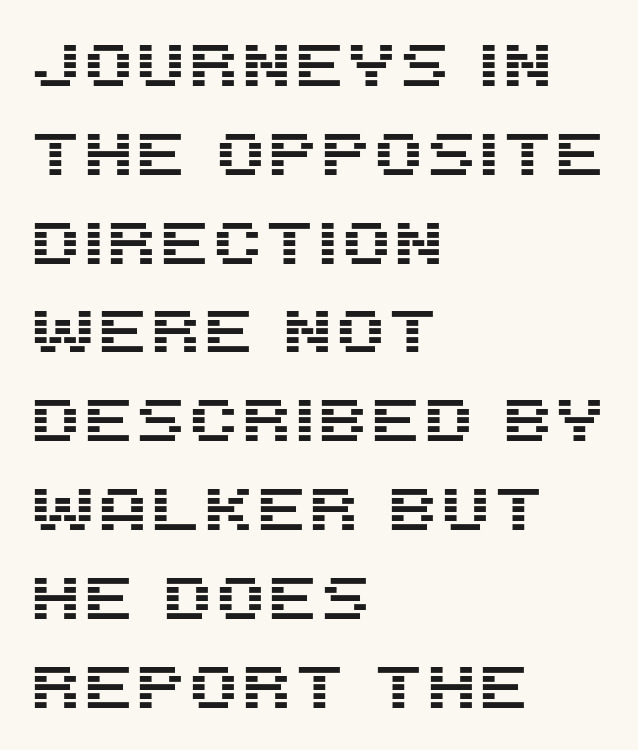
The image shows 60 px sans-serif type, upright; set left-aligned, normal line spacing (1.48x), normal letter spacing, not underlined; medium stroke contrast and a large x-height.
